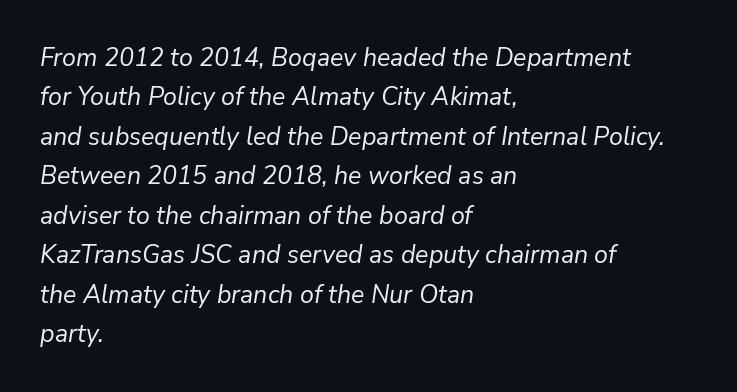
The image shows 25 px text type, italic (leaning right); set left-aligned, normal line spacing (1.58x), normal letter spacing, not underlined.
